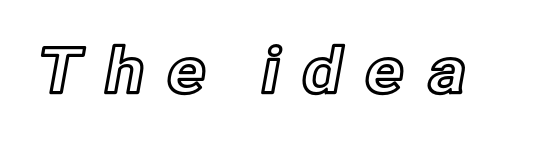
The image shows 64 px text type; set unusually wide letter spacing (+0.33 em), not underlined; a medium x-height.
